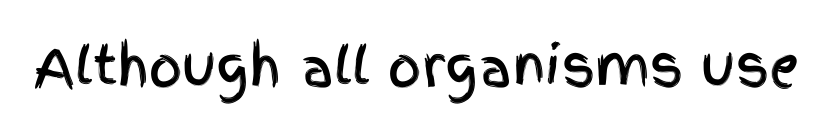
The gaps between neighbouring characters are ordinary and unremarkable. These lines are rendered in a variable-pitch font. Type without underlining. You can tell it's not italic because the verticals are truly vertical. The designer went with a sans here, leaving each stem footless.
